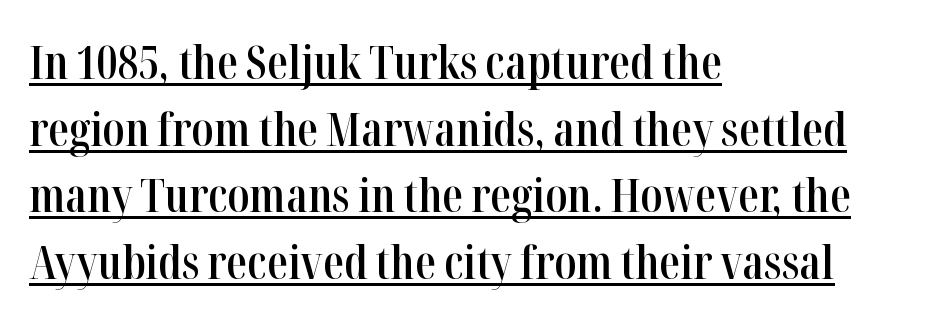
Q: Is the text bold? A: Semi-bold.
Q: Is the text italic (slanted)? A: No, it is upright.
Q: Is the typeface a serif or a sans-serif typeface? A: Serif.
Q: Is the text underlined? A: Yes.
Q: How is the paragraph aligned? A: Left-aligned.
Q: Is the spacing between letters normal or unusually wide? A: Normal.
Q: Is the spacing between lines tight, normal or loose? A: Normal.
Q: Width (condensed, normal, or wide)? A: Condensed.
Q: Stroke contrast? A: High.
Q: x-height? A: Medium.
Q: Monospaced? A: No.
